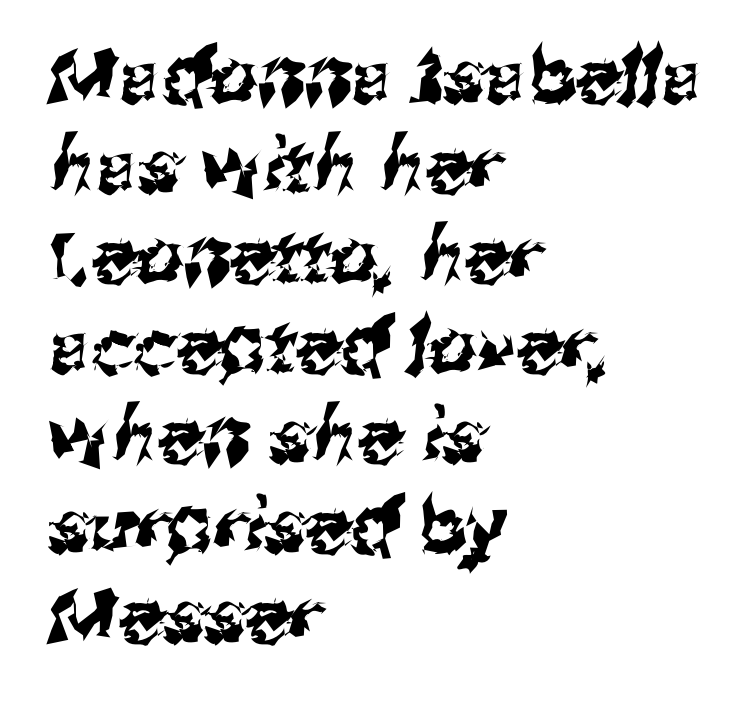
The image shows 75 px sans-serif type; set left-aligned, line spacing 1.2x, normal letter spacing, not underlined; medium stroke contrast and a medium x-height.
